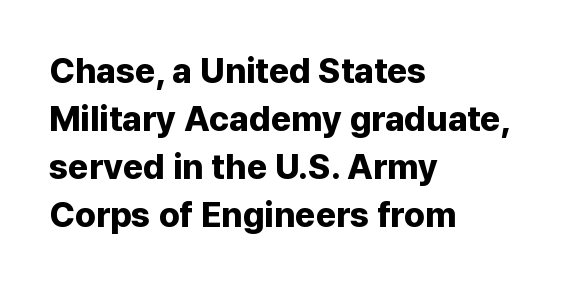
The image shows 35 px bold sans-serif type, upright; set left-aligned, normal line spacing (1.37x), normal letter spacing, not underlined; low stroke contrast and a medium x-height.
